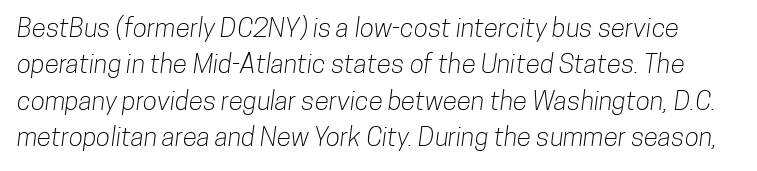
Q: Is the text underlined? A: No.
Q: Is the spacing between letters normal or unusually wide? A: Normal.
Q: Is the spacing between lines tight, normal or loose? A: Normal.
